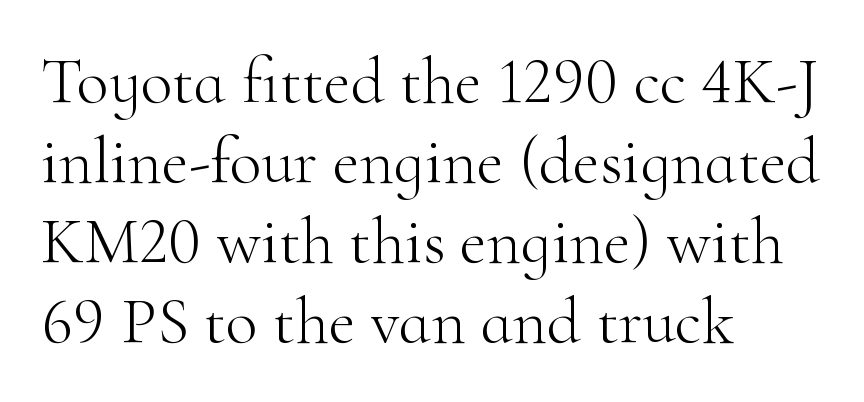
The image shows 66 px light serif type, upright; set left-aligned, line spacing 1.21x, normal letter spacing, not underlined; high stroke contrast and a small x-height.
